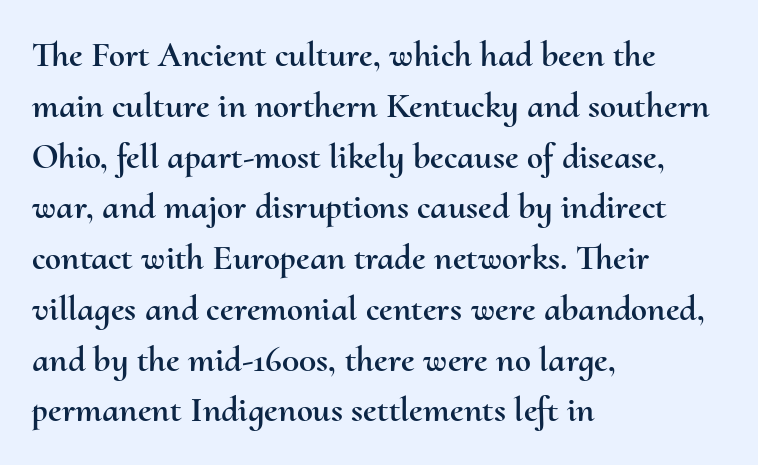
{"italic": "no", "width": "normal", "stroke_contrast": "medium", "x_height": "small", "monospaced": "no", "underline": "no", "align": "left", "line_spacing": "normal", "line_spacing_ratio": 1.41, "letter_spacing": "normal", "letter_spacing_em": 0.0, "glyph_px": 36}
